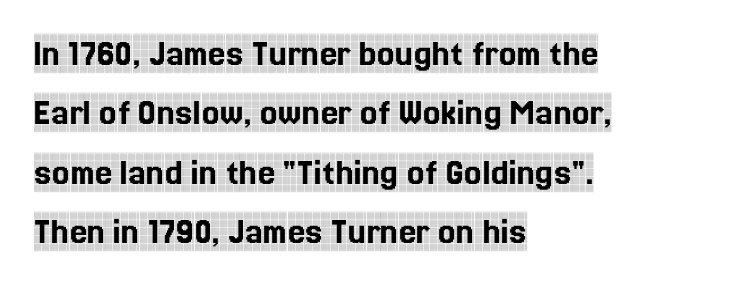
Q: Is the text italic (slanted)? A: No, it is upright.
Q: Is the typeface a serif or a sans-serif typeface? A: Serif.
Q: Is the text underlined? A: No.
Q: How is the paragraph aligned? A: Left-aligned.
Q: Is the spacing between letters normal or unusually wide? A: Normal.
Q: Is the spacing between lines tight, normal or loose? A: Normal.
Q: Width (condensed, normal, or wide)? A: Condensed.
Q: x-height? A: Large.
Q: Monospaced? A: No.
